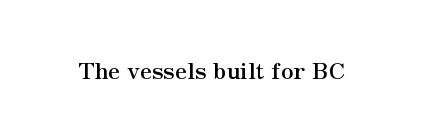
Notice how thick the strokes are: this is what a full bold looks like. In terms of letterspacing, this is plain default setting. The specimen omits any rule beneath the text block's lines. The lettering stays uniformly vertical, giving the passage a roman look.
